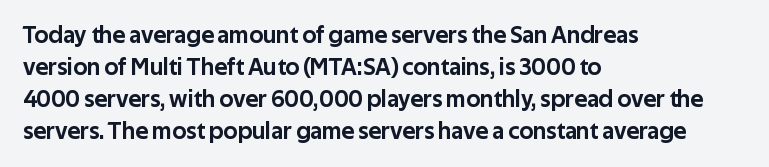
The image shows 24 px text type, upright; set left-aligned, normal line spacing (1.33x), normal letter spacing, not underlined.
